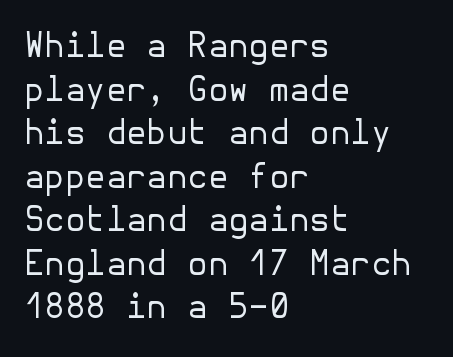
{"serif": "no", "italic": "no", "bold": "no", "weight": "regular", "width": "normal", "stroke_contrast": "low", "x_height": "medium", "underline": "no", "align": "left", "line_spacing": "normal", "line_spacing_ratio": 1.32, "letter_spacing": "normal", "letter_spacing_em": 0.0, "glyph_px": 33}
